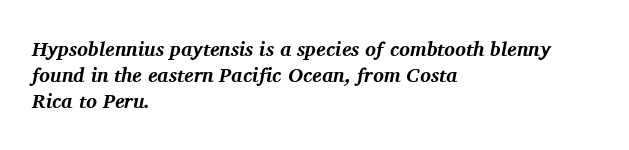
Observe the ordinary spacing: letters are neighbours, not strangers. Any mark beneath the type? The region is blank. Summary of weight: heavy, a full bold. Left-aligned paragraph, ragged on the right. Is the type slanted? Yes — the strokes lean at a clear angle. What's the leading like? Ordinary, nothing unusual.
